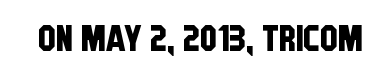
The image shows 36 px condensed sans-serif type; set normal letter spacing, not underlined; low stroke contrast and a large x-height.
